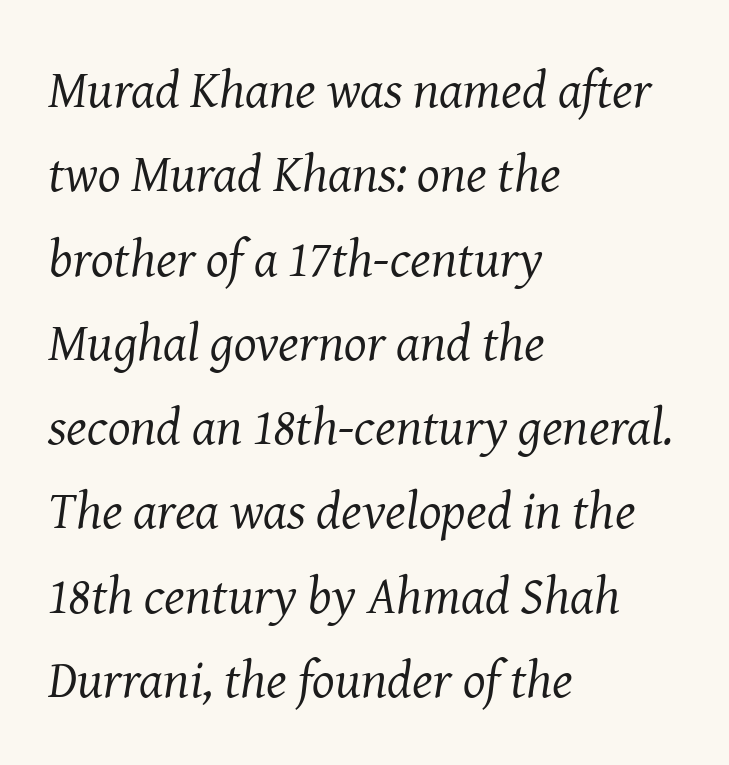
The image shows 53 px regular-weight serif type, italic (leaning right); set left-aligned, normal line spacing (1.59x), normal letter spacing, not underlined; medium stroke contrast and a medium x-height.
